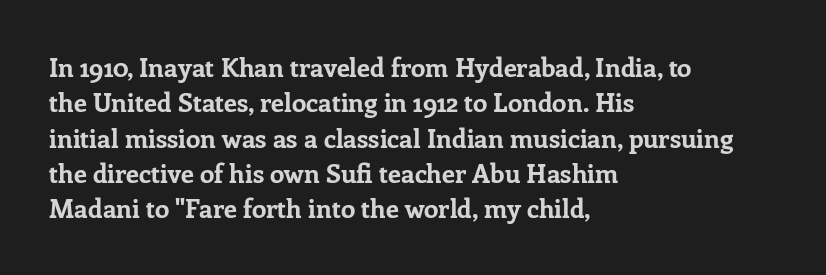
The image shows 26 px bold type, upright; set left-aligned, normal line spacing (1.36x), normal letter spacing, not underlined.
